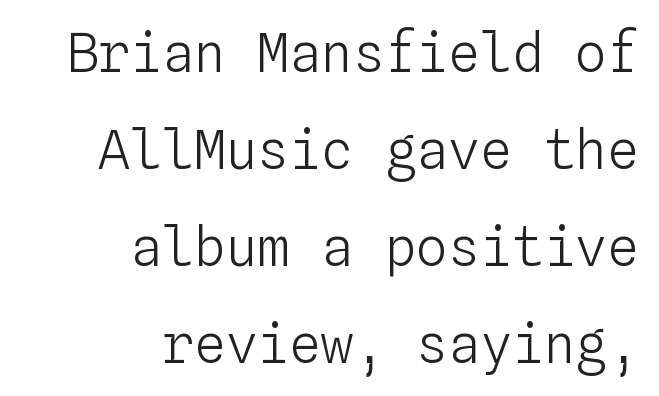
Q: Is the text bold? A: No.
Q: Is the text italic (slanted)? A: No, it is upright.
Q: Is the text underlined? A: No.
Q: How is the paragraph aligned? A: Right-aligned.
Q: Is the spacing between letters normal or unusually wide? A: Normal.
Q: Width (condensed, normal, or wide)? A: Normal.
Q: Stroke contrast? A: Low.
Q: x-height? A: Medium.
Q: Monospaced? A: Yes.
